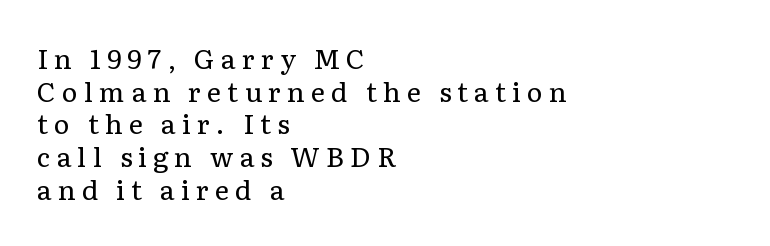
The image shows 27 px text type, upright; set left-aligned, line spacing 1.21x, unusually wide letter spacing (+0.23 em), not underlined.
